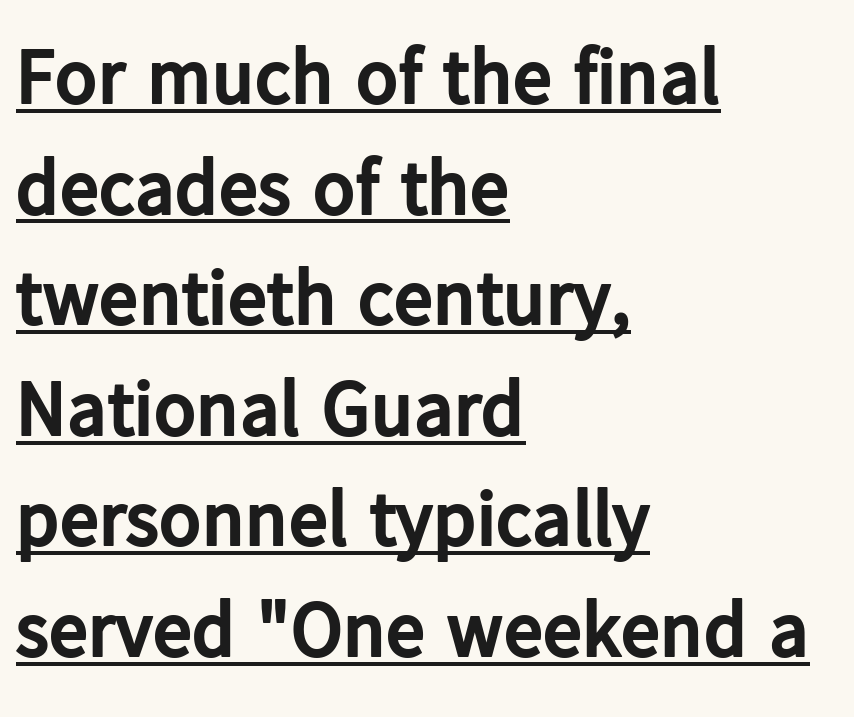
{"serif": "no", "italic": "no", "bold": "yes", "weight": "bold", "width": "normal", "stroke_contrast": "low", "x_height": "medium", "monospaced": "no", "underline": "yes", "align": "left", "line_spacing": "normal", "line_spacing_ratio": 1.4, "letter_spacing": "normal", "letter_spacing_em": 0.0, "glyph_px": 79}
